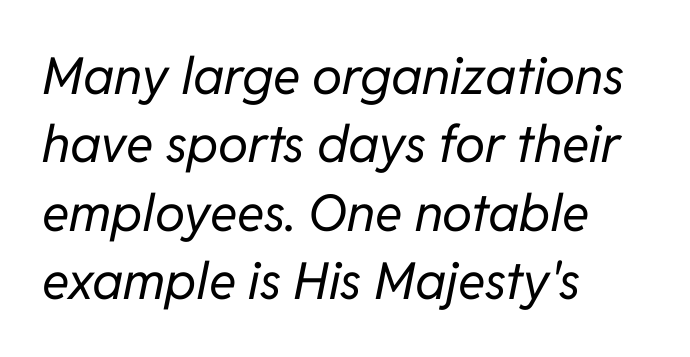
The image shows 51 px regular-weight type, italic (leaning right); set left-aligned, normal line spacing (1.34x), normal letter spacing, not underlined; low stroke contrast and a medium x-height.
